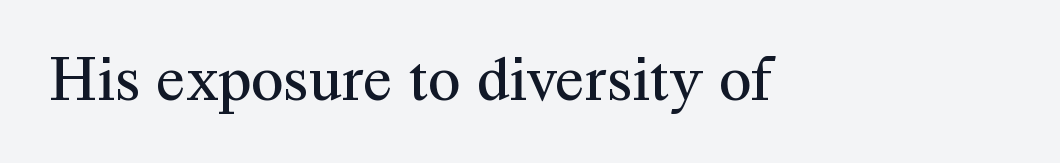
The letters advance in unequal steps, a hallmark of proportional type. The line texture is even and compact thanks to regular tracking. This rendering employs a face with finishing strokes, i.e., a serif. On a weight scale, this lands at 450 or below.
